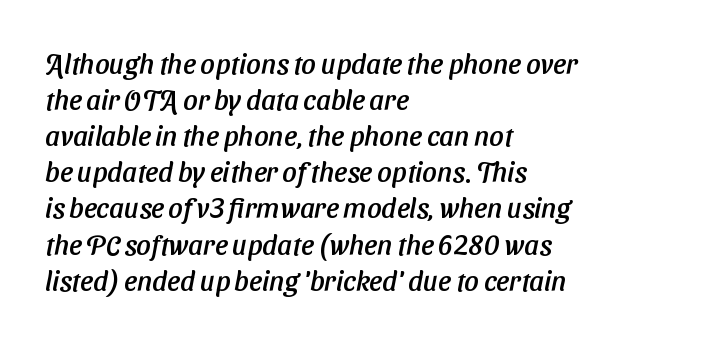
The image shows 28 px sans-serif type; set left-aligned, normal line spacing (1.29x), normal letter spacing, not underlined; low stroke contrast and a medium x-height.
